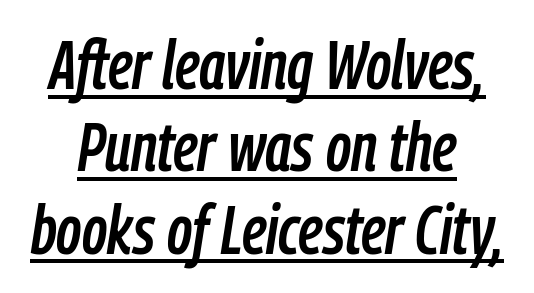
{"italic": "yes", "lean": "right", "slant_degrees": 9, "width": "condensed", "stroke_contrast": "low", "x_height": "medium", "monospaced": "no", "underline": "yes", "line_spacing_ratio": 1.21, "letter_spacing": "normal", "letter_spacing_em": 0.0, "glyph_px": 68}
